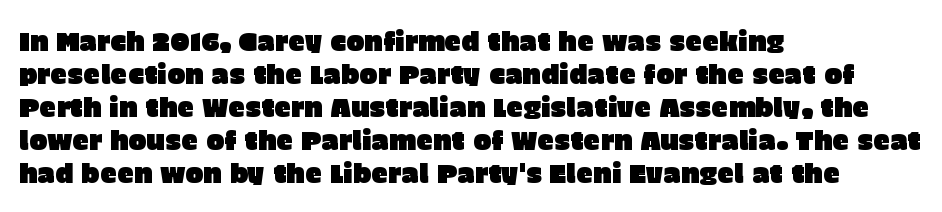
The image shows 27 px text type, upright; set left-aligned, line spacing 1.22x, normal letter spacing, not underlined.
